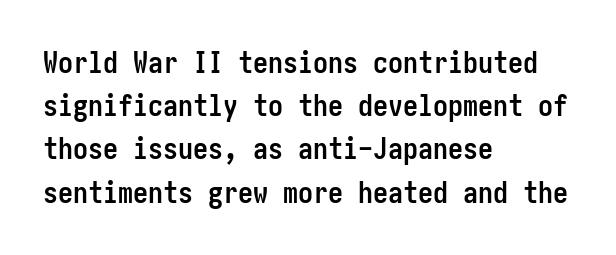
Unmarked baselines from the first word to the last. These lines keep a tight, regular rhythm from letter to letter. The paragraph shown leans on its left margin. Unlike a traditional serif, this face leaves its strokes unadorned. The font's upright variant was chosen for this text.
